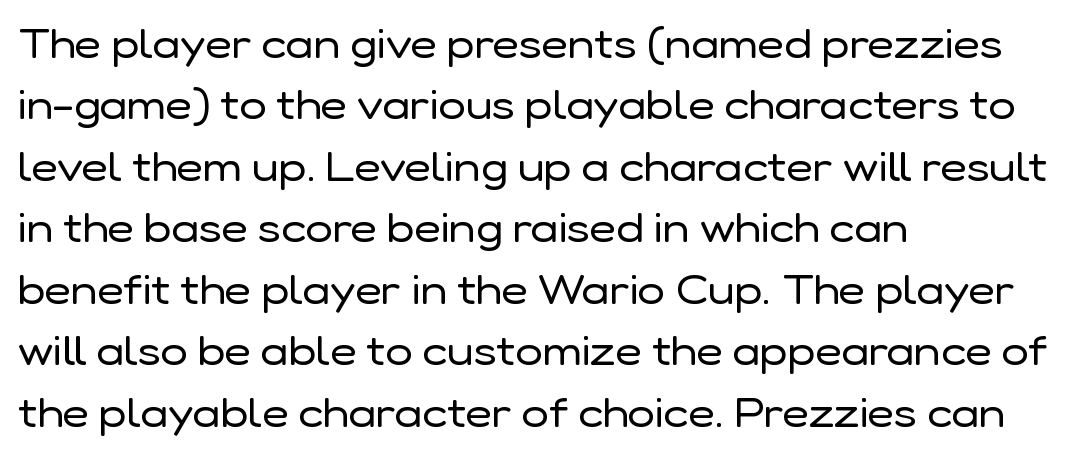
Q: Is the text bold? A: No.
Q: Is the text italic (slanted)? A: No, it is upright.
Q: Is the typeface a serif or a sans-serif typeface? A: Sans-serif.
Q: Is the text underlined? A: No.
Q: How is the paragraph aligned? A: Left-aligned.
Q: Is the spacing between letters normal or unusually wide? A: Normal.
Q: Is the spacing between lines tight, normal or loose? A: Normal.
Q: Width (condensed, normal, or wide)? A: Normal.
Q: Stroke contrast? A: Low.
Q: x-height? A: Medium.
Q: Monospaced? A: No.
